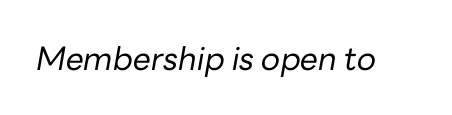
{"italic": "yes", "lean": "right", "slant_degrees": 10, "bold": "no", "weight": "regular", "width": "normal", "stroke_contrast": "low", "x_height": "medium", "monospaced": "no", "underline": "no", "letter_spacing": "normal", "letter_spacing_em": 0.0, "glyph_px": 32}
